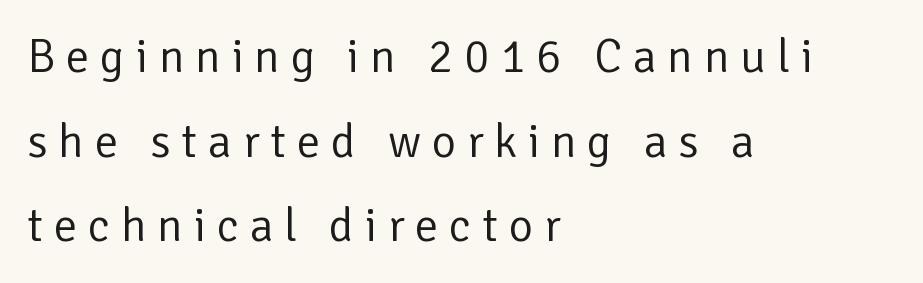
The image shows 47 px regular-weight sans-serif type, upright; set left-aligned, line spacing 1.8x, unusually wide letter spacing (+0.23 em), not underlined; low stroke contrast and a medium x-height.
